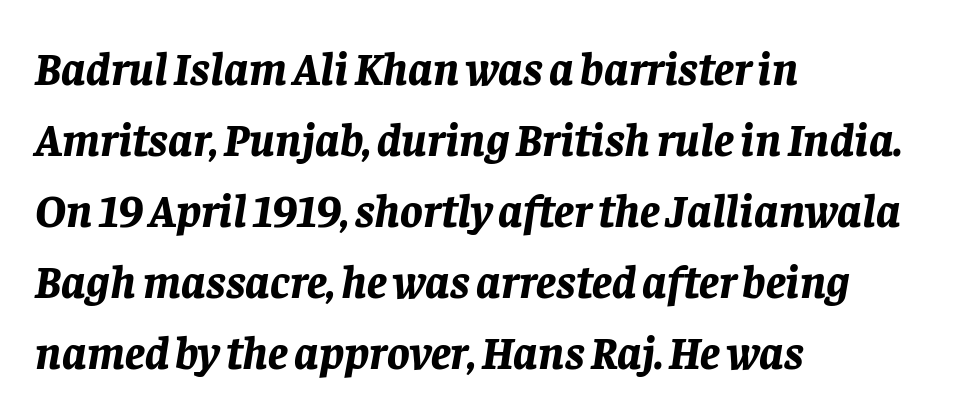
Q: Is the text bold? A: Yes.
Q: Is the text italic (slanted)? A: Yes, it leans right by about 8 degrees.
Q: Is the text underlined? A: No.
Q: How is the paragraph aligned? A: Left-aligned.
Q: Is the spacing between letters normal or unusually wide? A: Normal.
Q: Is the spacing between lines tight, normal or loose? A: Normal.
Q: Width (condensed, normal, or wide)? A: Normal.
Q: Stroke contrast? A: Low.
Q: x-height? A: Large.
Q: Monospaced? A: No.
